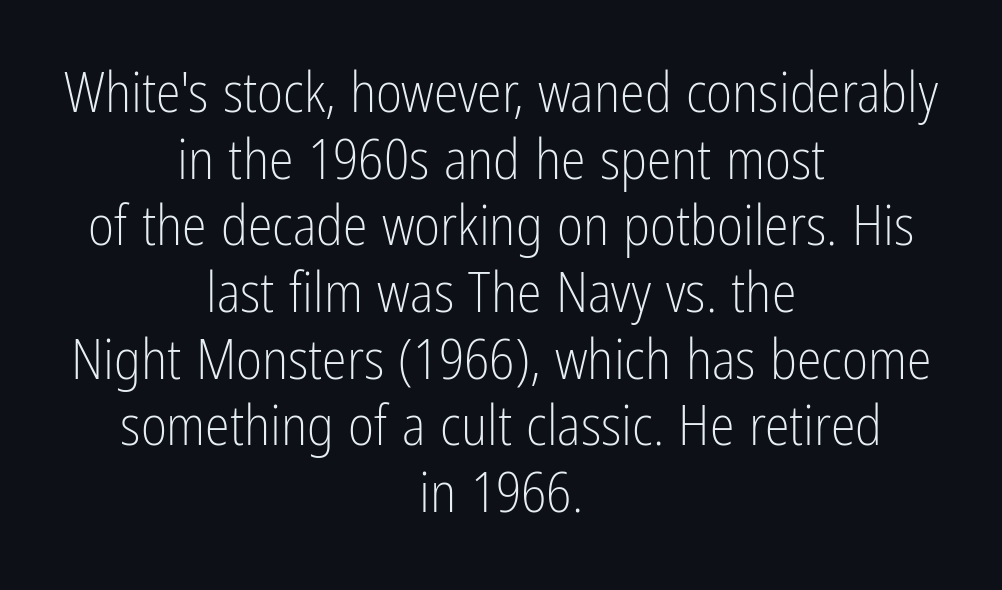
Q: Is the text bold? A: No.
Q: Is the text italic (slanted)? A: No, it is upright.
Q: Is the typeface a serif or a sans-serif typeface? A: Sans-serif.
Q: Is the text underlined? A: No.
Q: How is the paragraph aligned? A: Centered.
Q: Is the spacing between letters normal or unusually wide? A: Normal.
Q: Width (condensed, normal, or wide)? A: Condensed.
Q: Stroke contrast? A: Low.
Q: x-height? A: Medium.
Q: Monospaced? A: No.
